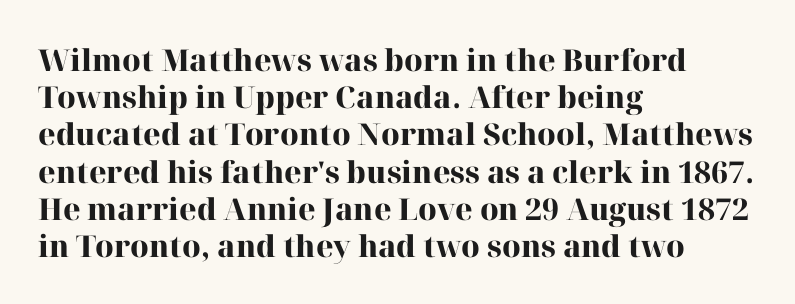
{"serif": "yes", "italic": "no", "bold": "yes", "weight": "heavy", "width": "normal", "stroke_contrast": "high", "x_height": "medium", "monospaced": "no", "underline": "no", "align": "left", "line_spacing_ratio": 1.24, "letter_spacing": "normal", "letter_spacing_em": 0.0, "glyph_px": 30}
